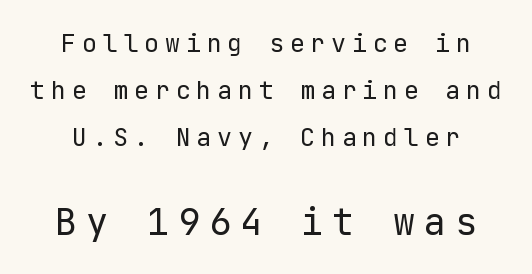
Type without underlining. Stroke mass is kept to a normal reading level or below. Note: smaller setting up top, larger setting below. A typesetter would call this heavily tracked-out type.
